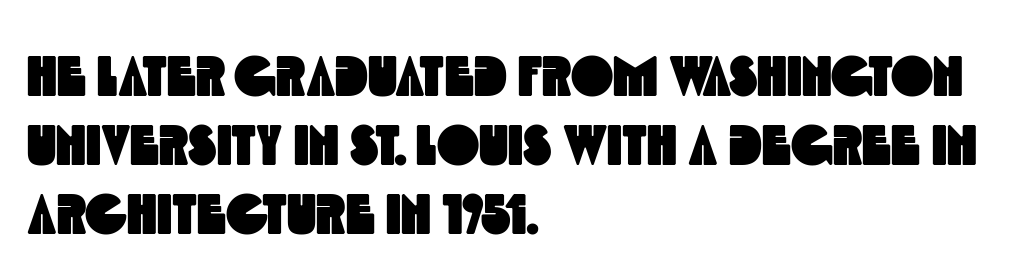
{"serif": "no", "width": "condensed", "x_height": "large", "monospaced": "no", "underline": "no", "align": "left", "line_spacing_ratio": 1.21, "letter_spacing": "normal", "letter_spacing_em": 0.0, "glyph_px": 57}
